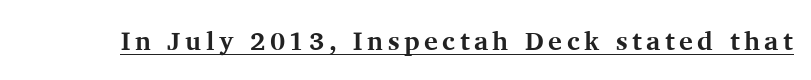
The image shows 26 px bold type, upright; set underlined.
